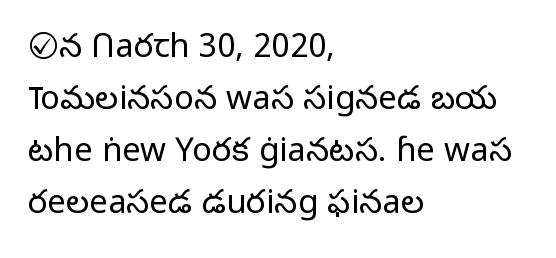
{"serif": "no", "italic": "no", "bold": "no", "weight": "light", "width": "normal", "stroke_contrast": "low", "x_height": "medium", "monospaced": "no", "underline": "no", "align": "left", "line_spacing": "normal", "line_spacing_ratio": 1.58, "letter_spacing": "normal", "letter_spacing_em": 0.0, "glyph_px": 33}
